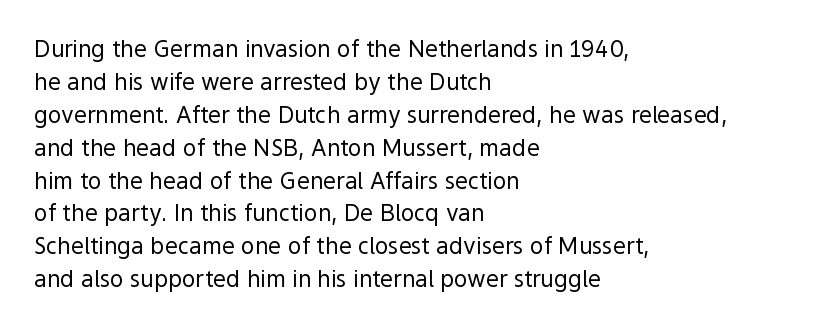
Q: Is the text bold? A: No.
Q: Is the text italic (slanted)? A: No, it is upright.
Q: Is the text underlined? A: No.
Q: How is the paragraph aligned? A: Left-aligned.
Q: Is the spacing between letters normal or unusually wide? A: Normal.
Q: Is the spacing between lines tight, normal or loose? A: Normal.
